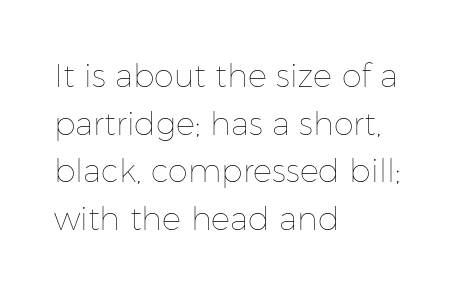
Horizontal bands of white between lines are of average thickness. Is the block centered? No — it sits flush against the left margin. These lines are rendered in a variable-pitch font. Just letters on the line, the space beneath them empty. The letters sit at their default tracking, neither squeezed nor spread.
